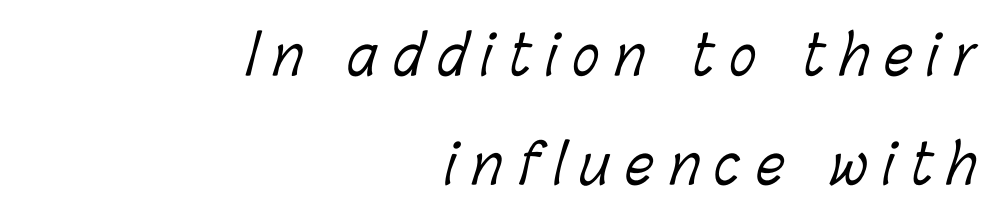
Q: Is the text bold? A: No.
Q: Is the text underlined? A: No.
Q: How is the paragraph aligned? A: Right-aligned.
Q: Is the spacing between letters normal or unusually wide? A: Unusually wide.
Q: Is the spacing between lines tight, normal or loose? A: Loose.
Q: Width (condensed, normal, or wide)? A: Condensed.
Q: Stroke contrast? A: Low.
Q: x-height? A: Medium.
Q: Monospaced? A: No.
